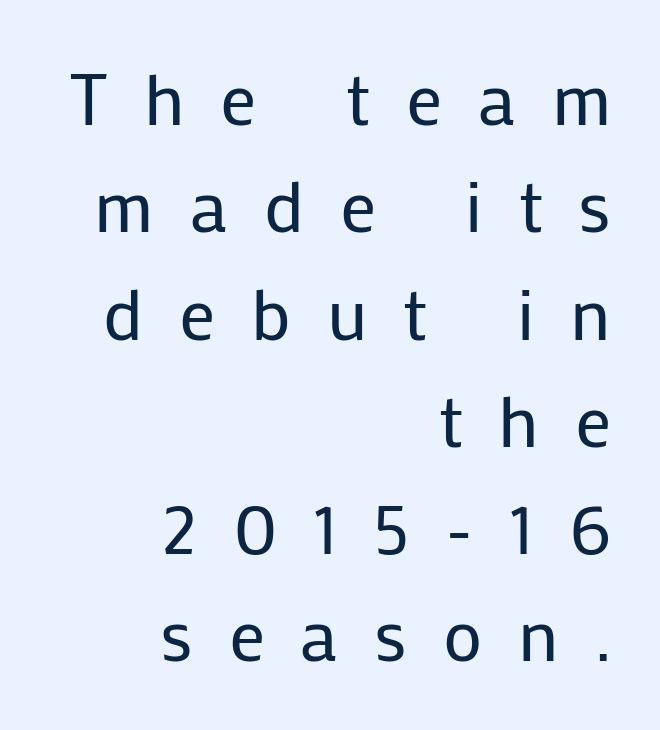
Q: Is the text bold? A: No.
Q: Is the text italic (slanted)? A: No, it is upright.
Q: Is the typeface a serif or a sans-serif typeface? A: Sans-serif.
Q: Is the text underlined? A: No.
Q: How is the paragraph aligned? A: Right-aligned.
Q: Is the spacing between letters normal or unusually wide? A: Unusually wide.
Q: Is the spacing between lines tight, normal or loose? A: Normal.
Q: Width (condensed, normal, or wide)? A: Normal.
Q: Stroke contrast? A: Low.
Q: x-height? A: Medium.
Q: Monospaced? A: No.
